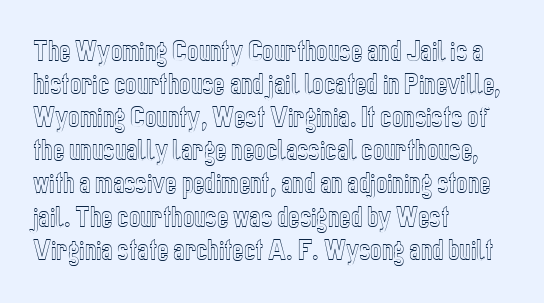
{"italic": "no", "underline": "no", "align": "left", "line_spacing": "normal", "line_spacing_ratio": 1.38, "letter_spacing": "normal", "letter_spacing_em": 0.0, "glyph_px": 24}
